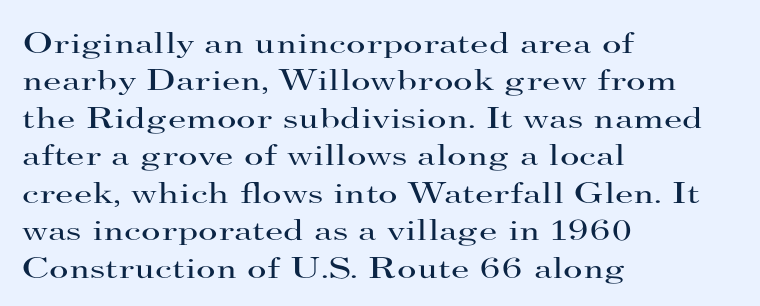
The image shows 30 px regular-weight, wide serif type, upright; set left-aligned, normal line spacing (1.25x), normal letter spacing, not underlined; high stroke contrast and a small x-height.
